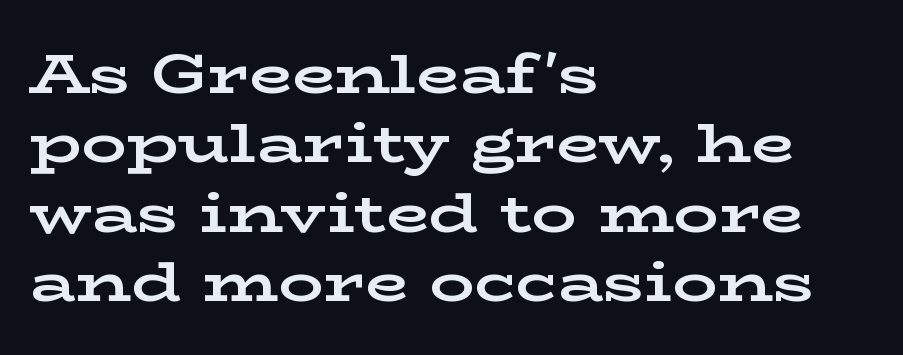
Character widths vary here, with narrow letters taking less room than wide ones. The glyphs are unaccompanied by any horizontal stroke below them. The rendering anchors every line to the left-hand side. Is the type bold? Yes — the strokes are clearly thick and heavy.
